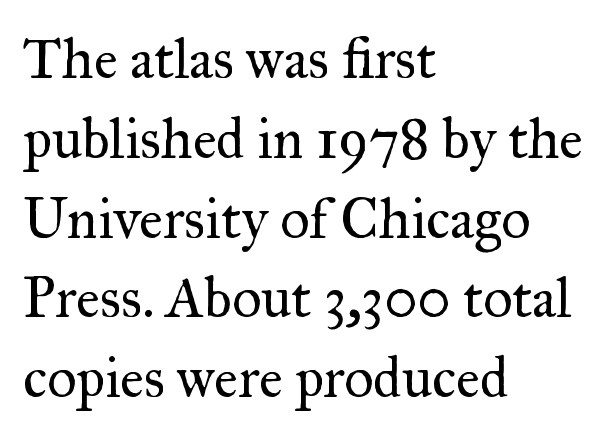
The image shows 57 px regular-weight serif type, upright; set left-aligned, normal line spacing (1.4x), normal letter spacing, not underlined; medium stroke contrast and a small x-height.
